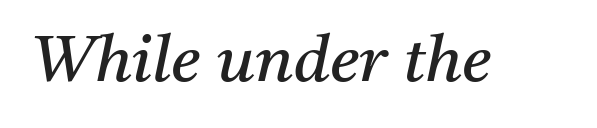
Q: Is the text bold? A: No.
Q: Is the text italic (slanted)? A: Yes, it leans right by about 11 degrees.
Q: Is the typeface a serif or a sans-serif typeface? A: Serif.
Q: Is the text underlined? A: No.
Q: Is the spacing between letters normal or unusually wide? A: Normal.
Q: Width (condensed, normal, or wide)? A: Normal.
Q: Stroke contrast? A: Medium.
Q: x-height? A: Medium.
Q: Monospaced? A: No.
